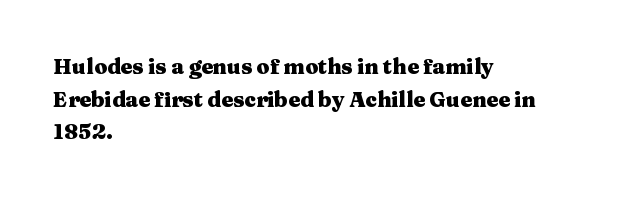
The image shows 21 px bold type, upright; set left-aligned, normal line spacing (1.55x), normal letter spacing, not underlined.
